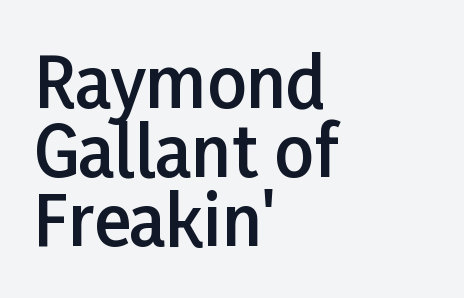
{"serif": "no", "italic": "no", "bold": "semi", "weight": "semibold", "width": "normal", "stroke_contrast": "low", "x_height": "medium", "monospaced": "no", "underline": "no", "align": "left", "line_spacing": "tight", "line_spacing_ratio": 1.0, "letter_spacing": "normal", "letter_spacing_em": 0.0, "glyph_px": 69}
